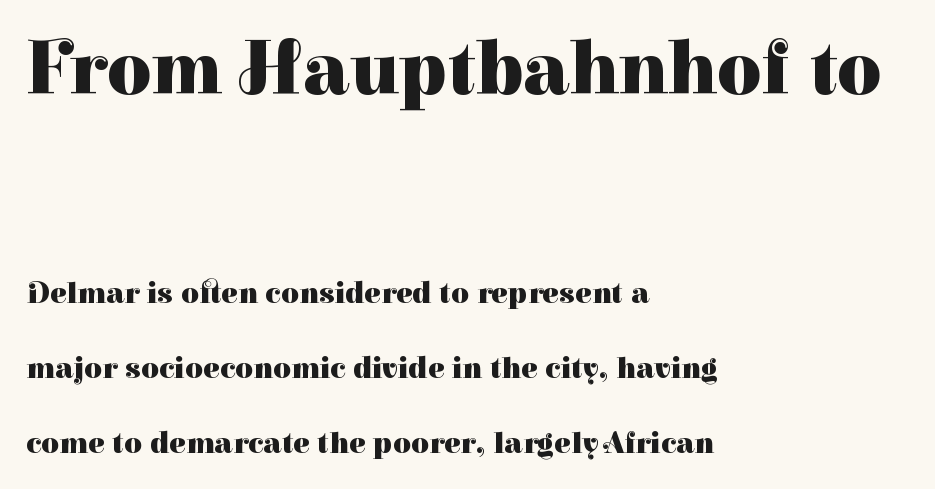
{"serif": "yes", "italic": "no", "bold": "yes", "weight": "heavy", "width": "normal", "stroke_contrast": "high", "x_height": "medium", "monospaced": "no", "underline": "no", "align": "left", "line_spacing": "loose", "line_spacing_ratio": 2.43, "letter_spacing": "normal", "letter_spacing_em": 0.0, "larger_block": "first", "size_ratio": 2.48, "glyph_px": 77}
